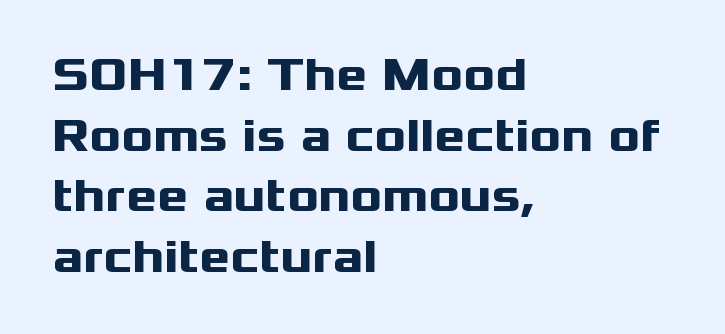
Caption: standard tracking, unaltered. Anything drawn beneath the words? Only blank space. Notice how thick the strokes are: this is what a full bold looks like. A typesetter would call this leading conventional body-copy spacing.
